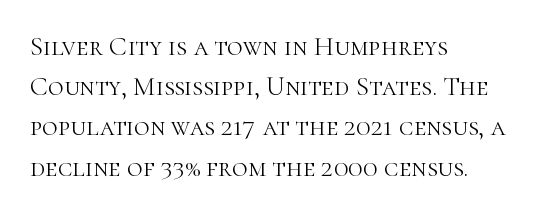
Q: Is the text bold? A: No.
Q: Is the text italic (slanted)? A: No, it is upright.
Q: Is the text underlined? A: No.
Q: How is the paragraph aligned? A: Left-aligned.
Q: Is the spacing between letters normal or unusually wide? A: Normal.
Q: Is the spacing between lines tight, normal or loose? A: Normal.
